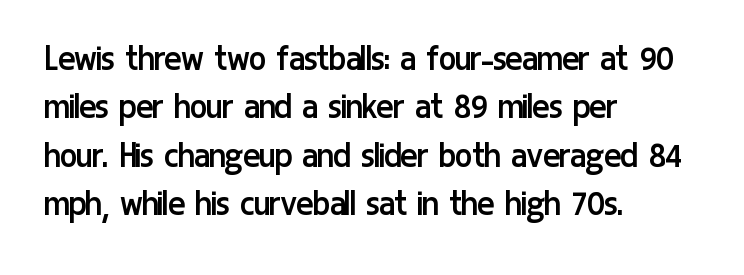
{"serif": "no", "italic": "no", "bold": "no", "weight": "regular", "width": "condensed", "stroke_contrast": "low", "x_height": "medium", "monospaced": "no", "underline": "no", "align": "left", "line_spacing_ratio": 1.21, "letter_spacing": "normal", "letter_spacing_em": 0.0, "glyph_px": 40}
